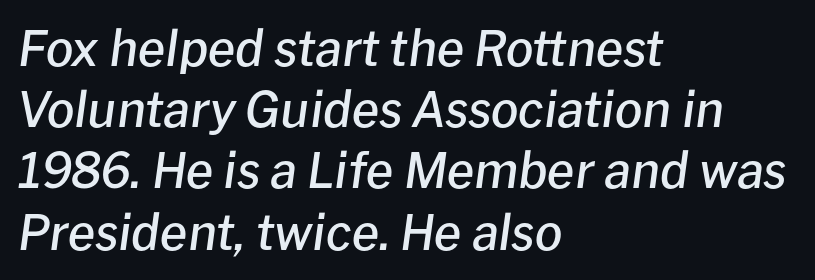
This sample has the flowing, uneven cadence of proportional lettering. Short note: letters normally spaced. Students, observe: this is what conventionally led text looks like. Italic: yes, the glyphs are oblique.
